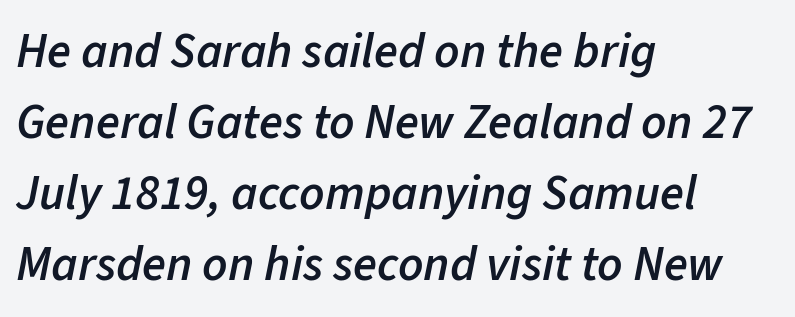
{"italic": "yes", "lean": "right", "slant_degrees": 11, "bold": "semi", "weight": "semibold", "width": "normal", "stroke_contrast": "low", "x_height": "medium", "monospaced": "no", "underline": "no", "align": "left", "line_spacing": "normal", "line_spacing_ratio": 1.45, "letter_spacing": "normal", "letter_spacing_em": 0.0, "glyph_px": 49}
